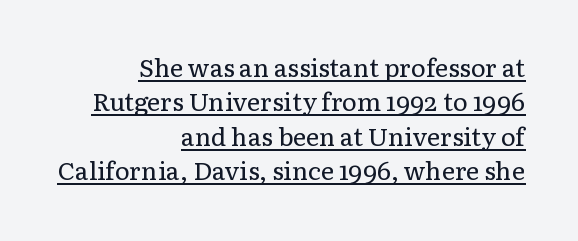
Compared with typical body copy, the letter spacing here is the same. Notice how a bar underscores the lettering throughout. Posture: straight, roman, zero tilt. No heavy texture on the line: the type isn't bold.
